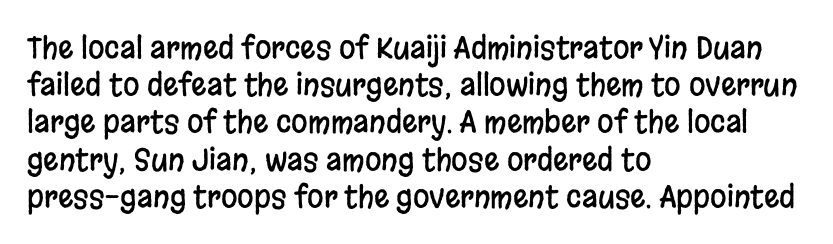
The image shows 30 px condensed sans-serif type, upright; set left-aligned, line spacing 1.24x, normal letter spacing, not underlined; low stroke contrast and a large x-height.
